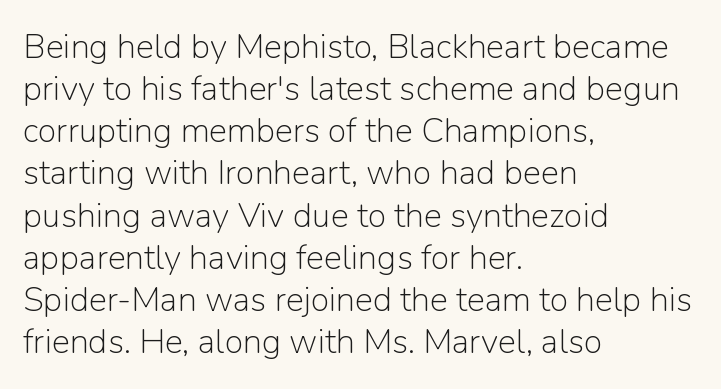
Q: Is the text bold? A: No.
Q: Is the text italic (slanted)? A: No, it is upright.
Q: Is the typeface a serif or a sans-serif typeface? A: Sans-serif.
Q: Is the text underlined? A: No.
Q: How is the paragraph aligned? A: Left-aligned.
Q: Is the spacing between letters normal or unusually wide? A: Normal.
Q: Width (condensed, normal, or wide)? A: Normal.
Q: Stroke contrast? A: Low.
Q: x-height? A: Medium.
Q: Monospaced? A: No.
